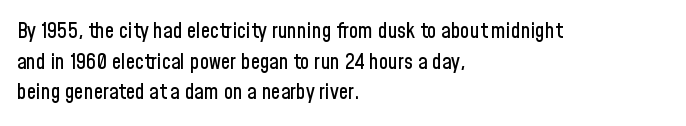
Q: Is the text italic (slanted)? A: No, it is upright.
Q: Is the text underlined? A: No.
Q: How is the paragraph aligned? A: Left-aligned.
Q: Is the spacing between letters normal or unusually wide? A: Normal.
Q: Is the spacing between lines tight, normal or loose? A: Normal.
